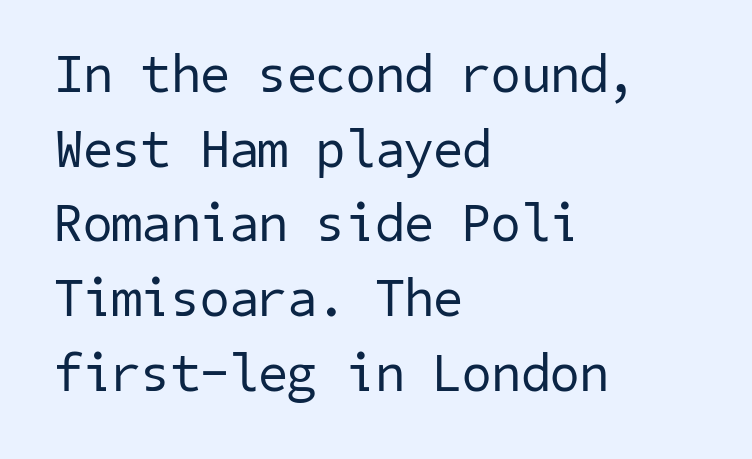
{"serif": "no", "bold": "no", "weight": "regular", "width": "normal", "stroke_contrast": "low", "x_height": "medium", "underline": "no", "align": "left", "line_spacing": "normal", "line_spacing_ratio": 1.41, "letter_spacing": "normal", "letter_spacing_em": 0.0, "glyph_px": 53}
